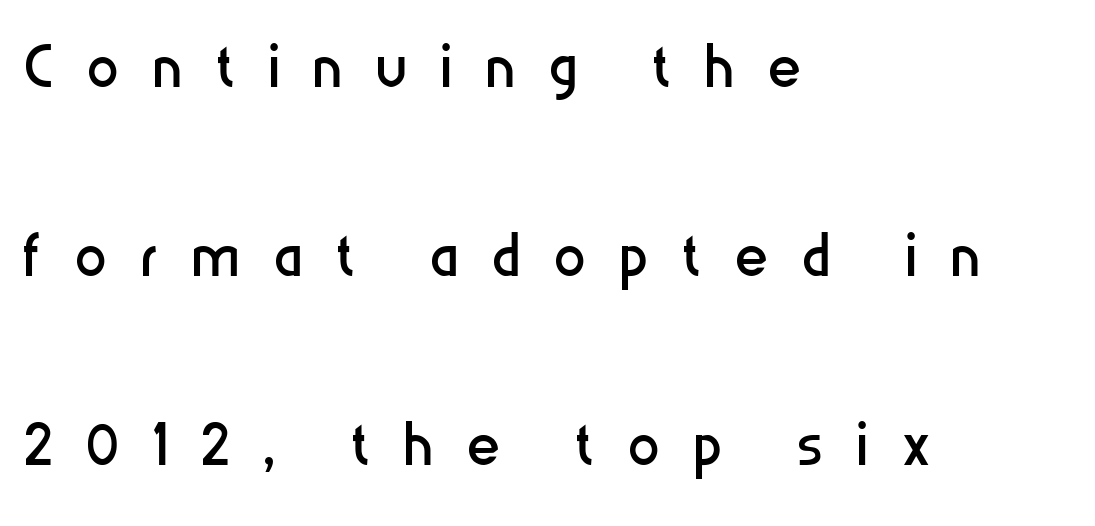
Reading down the column, the eye jumps a long way to each next line. The letters carry no serifs — their stems end cleanly without finishing strokes. Counters stay open thanks to moderate or lighter strokes. The area under the type is left untouched.
